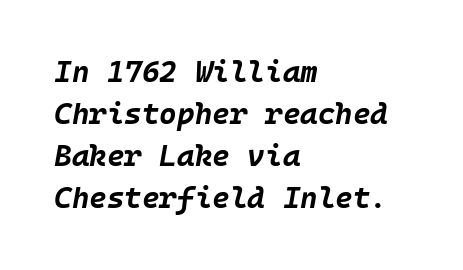
{"italic": "yes", "lean": "right", "slant_degrees": 10, "bold": "yes", "weight": "bold", "width": "normal", "stroke_contrast": "low", "x_height": "large", "underline": "no", "align": "left", "line_spacing": "normal", "line_spacing_ratio": 1.4, "letter_spacing": "normal", "letter_spacing_em": 0.0, "glyph_px": 30}
